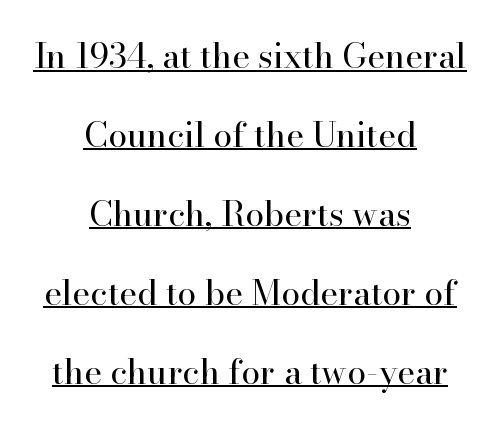
{"serif": "yes", "italic": "no", "bold": "no", "weight": "regular", "width": "normal", "stroke_contrast": "high", "x_height": "small", "monospaced": "no", "underline": "yes", "align": "center", "line_spacing": "loose", "line_spacing_ratio": 2.32, "letter_spacing": "normal", "letter_spacing_em": 0.0, "glyph_px": 34}
